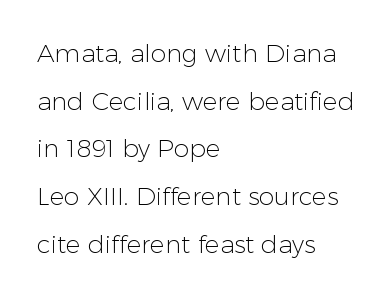
Q: Is the text bold? A: No.
Q: Is the text italic (slanted)? A: No, it is upright.
Q: Is the text underlined? A: No.
Q: How is the paragraph aligned? A: Left-aligned.
Q: Is the spacing between letters normal or unusually wide? A: Normal.
Q: Is the spacing between lines tight, normal or loose? A: Loose.
